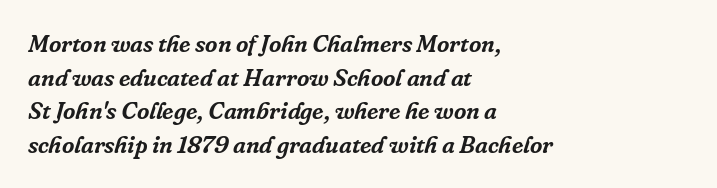
The image shows 24 px text type, italic (leaning right); set left-aligned, normal line spacing (1.4x), normal letter spacing, not underlined.
